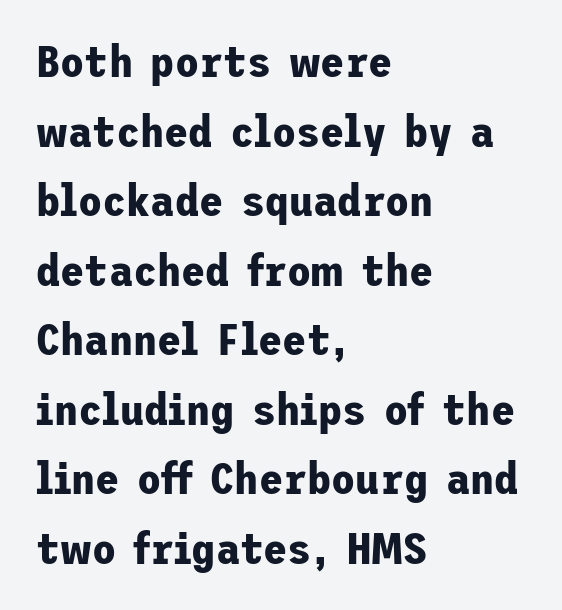
Q: Is the text bold? A: Yes.
Q: Is the text italic (slanted)? A: No, it is upright.
Q: Is the typeface a serif or a sans-serif typeface? A: Sans-serif.
Q: Is the text underlined? A: No.
Q: How is the paragraph aligned? A: Left-aligned.
Q: Is the spacing between letters normal or unusually wide? A: Normal.
Q: Is the spacing between lines tight, normal or loose? A: Normal.
Q: Width (condensed, normal, or wide)? A: Normal.
Q: Stroke contrast? A: Low.
Q: x-height? A: Medium.
